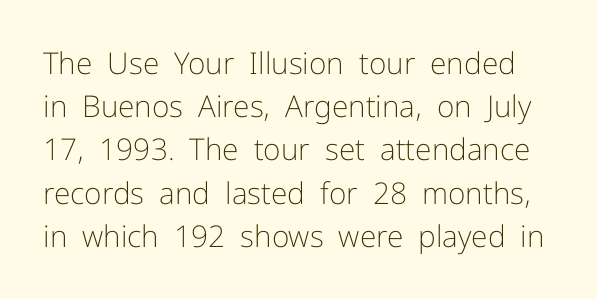
Q: Is the text bold? A: No.
Q: Is the text italic (slanted)? A: No, it is upright.
Q: Is the typeface a serif or a sans-serif typeface? A: Sans-serif.
Q: Is the text underlined? A: No.
Q: Is the spacing between letters normal or unusually wide? A: Normal.
Q: Is the spacing between lines tight, normal or loose? A: Normal.
Q: Width (condensed, normal, or wide)? A: Normal.
Q: Stroke contrast? A: Low.
Q: x-height? A: Medium.
Q: Monospaced? A: No.
